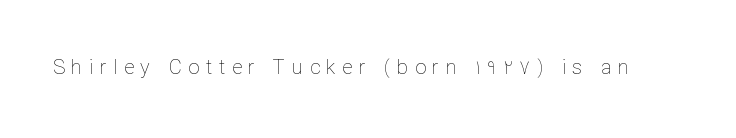
The image shows 20 px text type, upright; set unusually wide letter spacing (+0.33 em), not underlined.
